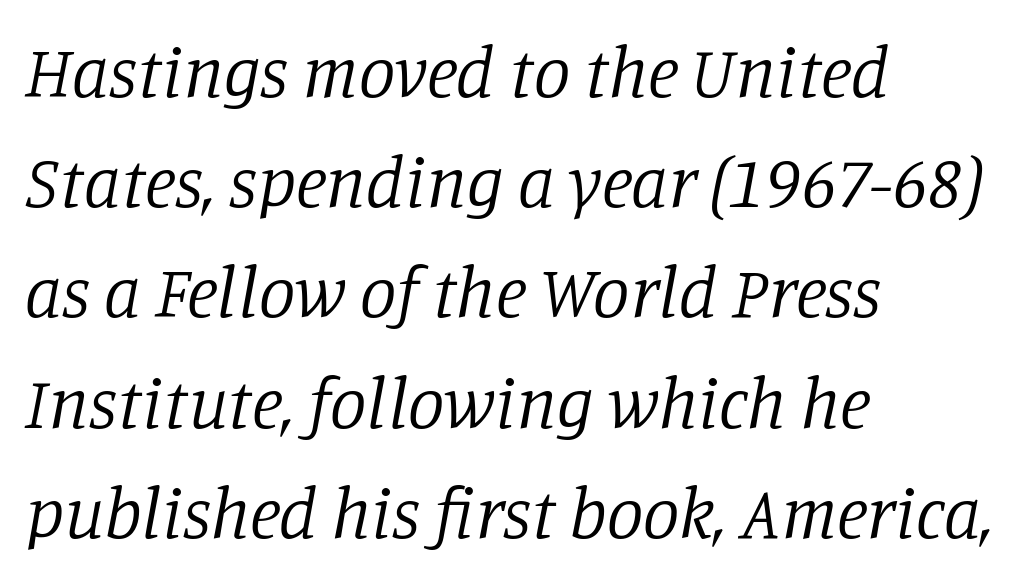
Leftover space on each line is placed entirely after the last word. If you drew a line through each stem, it would be angled. In terms of leading, this rendering sits right in the middle. Only glyphs here, with clear space below each row. Old-style or modern, the face here clearly has serifs. The letterforms sit shoulder to shoulder at normal distance.
